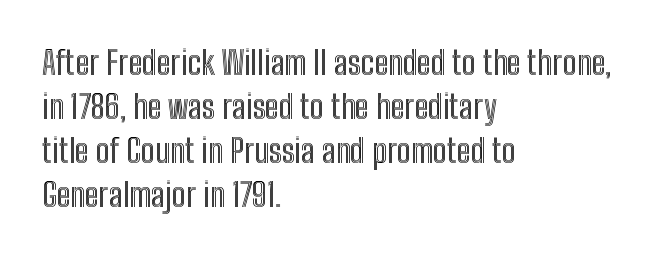
The letters advance in unequal steps, a hallmark of proportional type. Letters rest on an invisible, unmarked baseline. The designer left line spacing at the default. A typesetter would mark this as roman, not italic. Where is the straight margin? On the left. The tracking reads as untouched default to a designer's eye.
